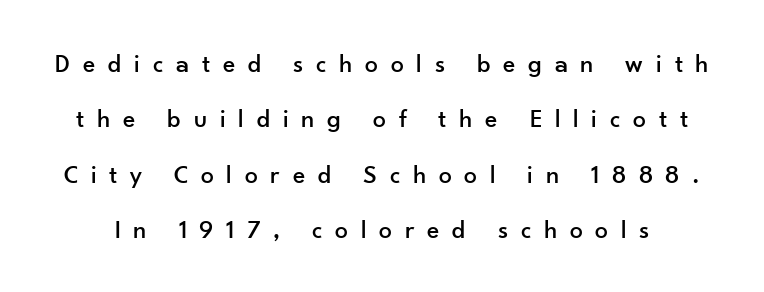
{"italic": "no", "underline": "no", "line_spacing": "loose", "line_spacing_ratio": 2.13, "letter_spacing": "wide", "letter_spacing_em": 0.49, "glyph_px": 26}
